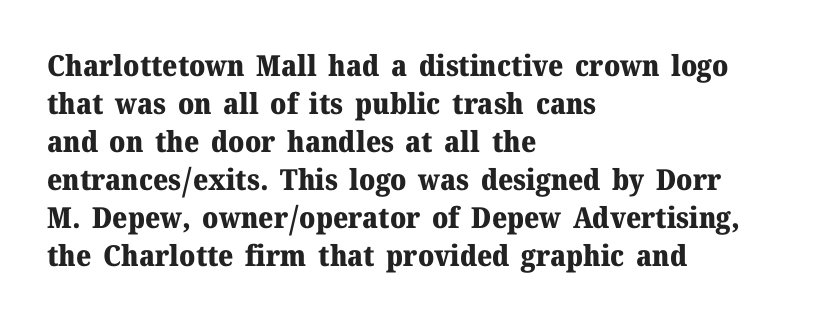
The image shows 29 px heavy serif type, upright; set left-aligned, normal line spacing (1.31x), normal letter spacing, not underlined; medium stroke contrast and a medium x-height.
